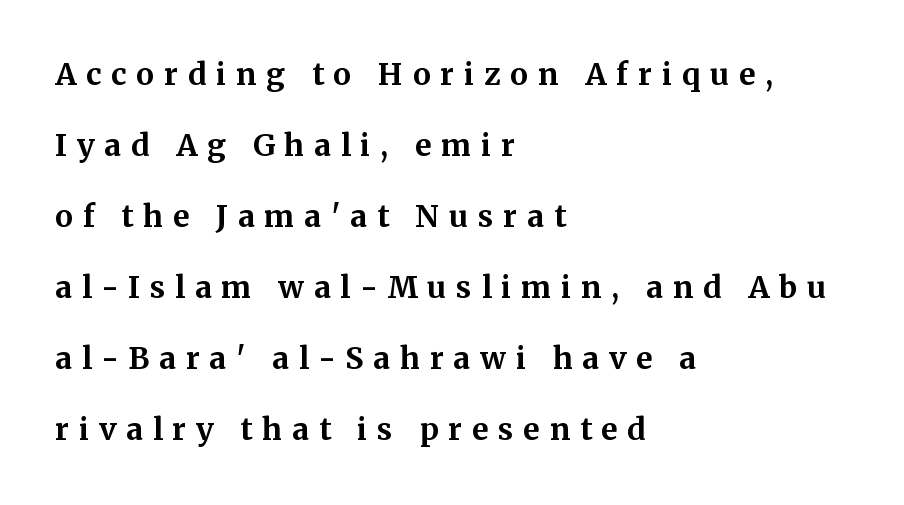
{"serif": "yes", "italic": "no", "bold": "yes", "weight": "bold", "width": "normal", "stroke_contrast": "medium", "x_height": "medium", "monospaced": "no", "underline": "no", "align": "left", "line_spacing": "loose", "line_spacing_ratio": 2.37, "letter_spacing": "wide", "letter_spacing_em": 0.33, "glyph_px": 30}
